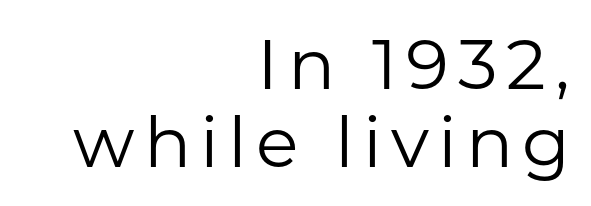
The image shows 70 px regular-weight sans-serif type, upright; set right-aligned, tight line spacing (1.11x), not underlined; low stroke contrast and a medium x-height.
